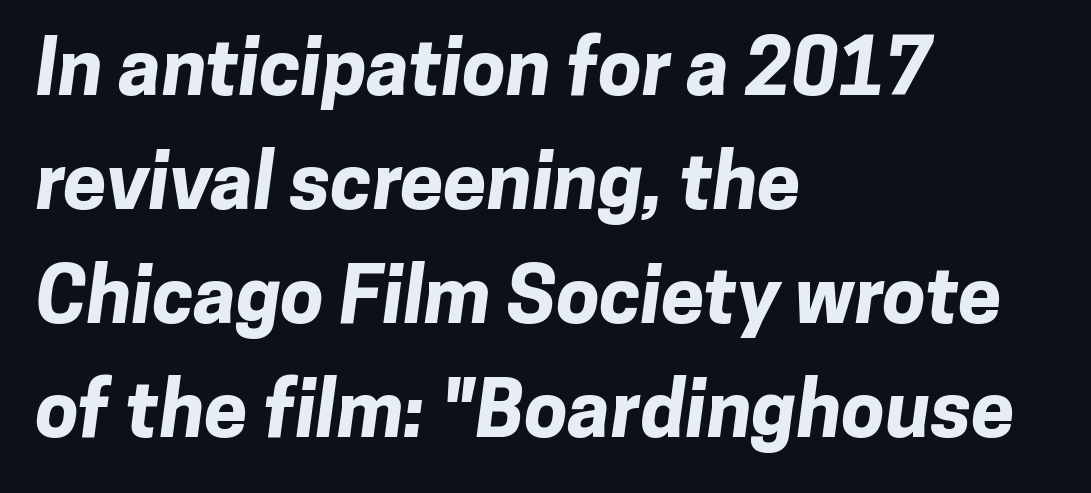
What weight is shown? A full bold with thick strokes. A classic flush-left, rag-right setting is used for this passage. The face used here is rendered with its standard letterfit. Is this a fixed-width face? No — the glyphs have proportional, varying widths. This rendering employs a face without finishing strokes, i.e., a sans-serif. The vertical gap from one line to the next is medium.
